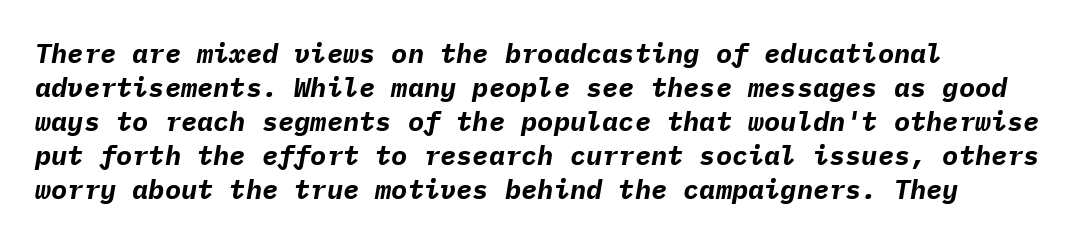
Q: Is the text bold? A: Yes.
Q: Is the text italic (slanted)? A: Yes, it leans right by about 9 degrees.
Q: Is the text underlined? A: No.
Q: How is the paragraph aligned? A: Left-aligned.
Q: Is the spacing between letters normal or unusually wide? A: Normal.
Q: Is the spacing between lines tight, normal or loose? A: Normal.
